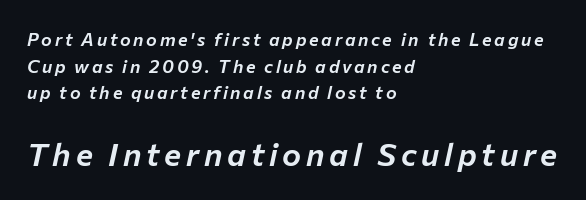
{"italic": "yes", "lean": "right", "slant_degrees": 12, "width": "normal", "stroke_contrast": "low", "x_height": "medium", "monospaced": "no", "underline": "no", "align": "left", "line_spacing": "normal", "line_spacing_ratio": 1.48, "larger_block": "second", "size_ratio": 1.78, "glyph_px": 32}
